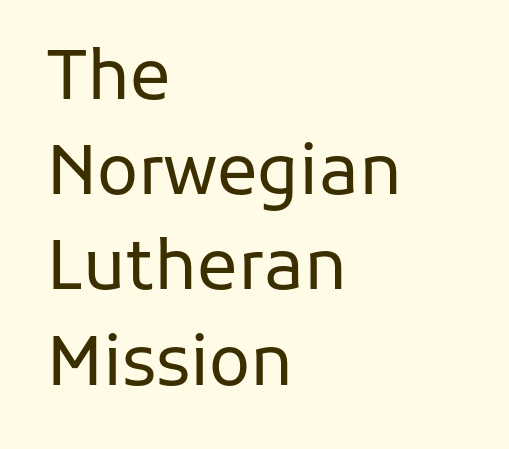
How are the letters spaced? Ordinarily, with no added tracking. The typesetting does not lean heavy: it is not bold. Horizontal alignment here is leftward, the default for most running prose. The designer left line spacing at the default.
